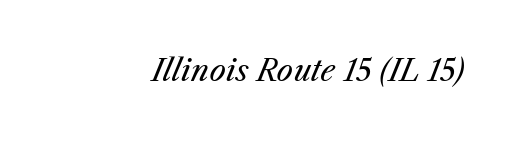
Descenders hang freely into open space. Look at the tracking — it's just the regular setting, nothing added. This is not heavy type; no bold has been used. Notice how the stems are inclined rather than vertical — that's the hallmark of italics. A typesetter would call this proportional, since set widths differ per character.
